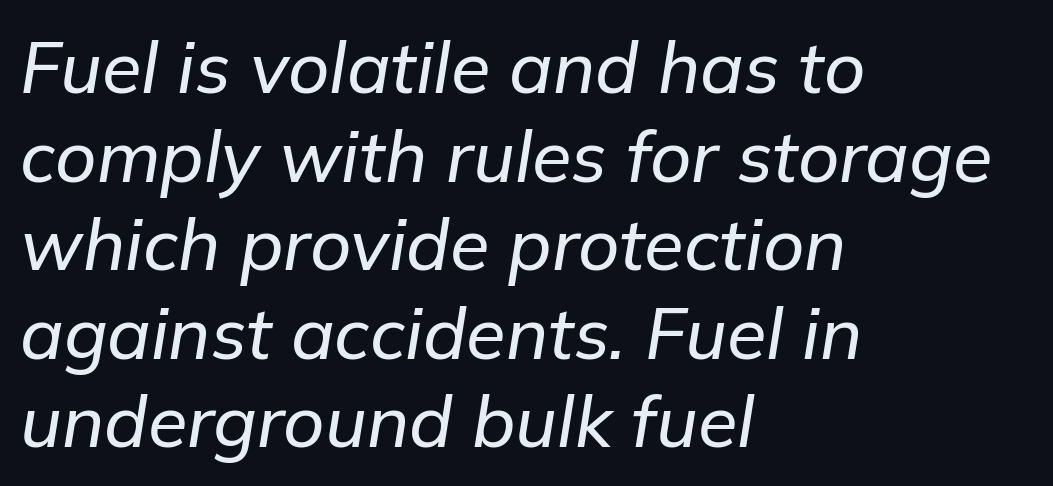
The image shows 72 px text type, italic (leaning right); set left-aligned, line spacing 1.23x, normal letter spacing, not underlined; low stroke contrast and a medium x-height.
